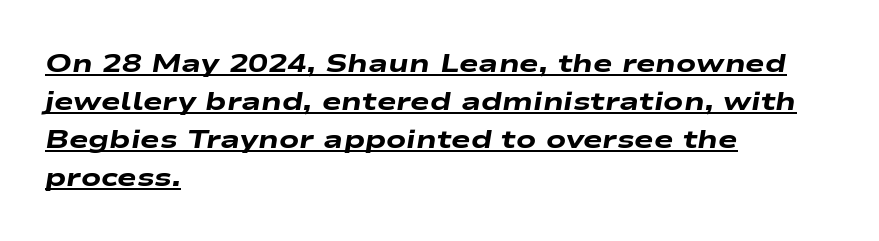
Q: Is the text bold? A: Yes.
Q: Is the text italic (slanted)? A: Yes, it leans right by about 9 degrees.
Q: Is the text underlined? A: Yes.
Q: How is the paragraph aligned? A: Left-aligned.
Q: Is the spacing between letters normal or unusually wide? A: Normal.
Q: Is the spacing between lines tight, normal or loose? A: Normal.
